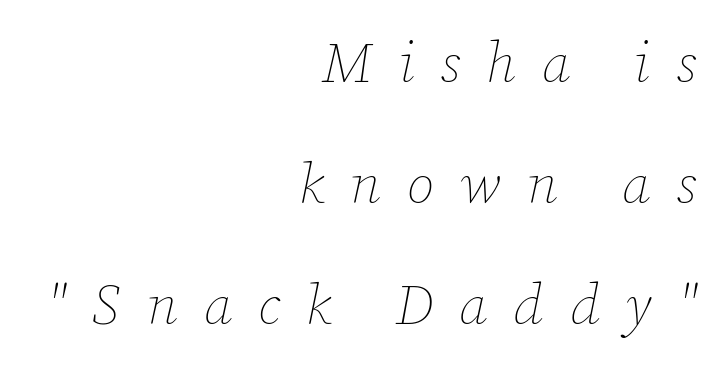
The text block is weighted toward the right margin, trailing off unevenly leftward. Lines of text with bare space underneath. Looking at the ascenders, they clearly lean. Airy leading. Honestly, the letter spacing is so wide it's the main thing you notice. The passage shown is typed in a proportional face where columns would drift.
